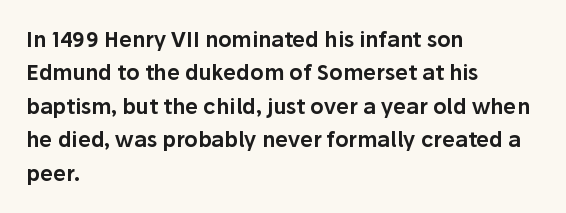
Nobody drew a line under any word here. A student would call this left alignment; a typographer would say flush left, rag right. Rendered with straight, roman letterforms. In terms of leading, this rendering sits right in the middle. Characters follow at the spacing the type designer built in.
